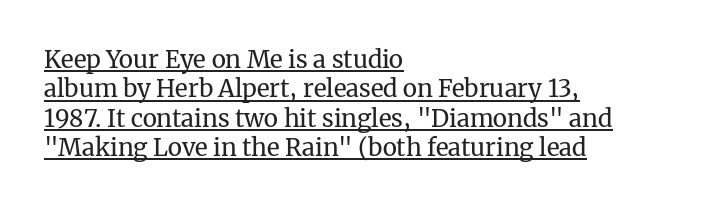
The image shows 24 px text type, upright; set left-aligned, line spacing 1.22x, normal letter spacing, underlined.
